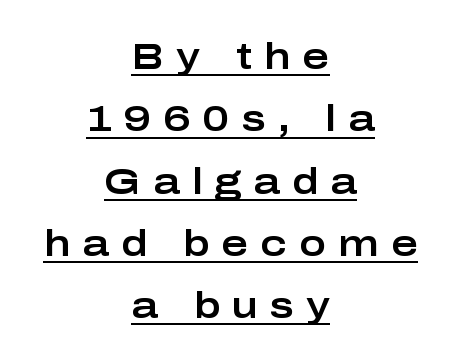
The image shows 36 px wide sans-serif type, upright; set centered, line spacing 1.73x, unusually wide letter spacing (+0.34 em), underlined; low stroke contrast and a medium x-height.
